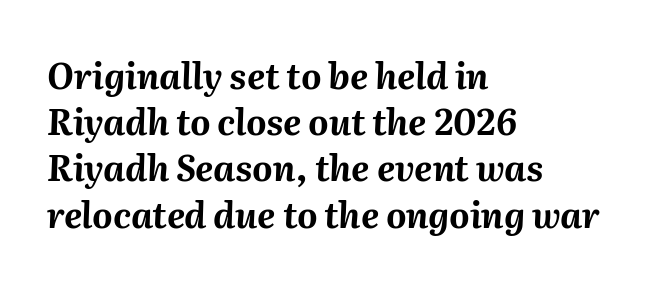
{"italic": "yes", "lean": "right", "slant_degrees": 2, "bold": "yes", "weight": "bold", "width": "normal", "stroke_contrast": "medium", "x_height": "medium", "monospaced": "no", "underline": "no", "align": "left", "line_spacing": "normal", "line_spacing_ratio": 1.32, "letter_spacing": "normal", "letter_spacing_em": 0.0, "glyph_px": 35}
